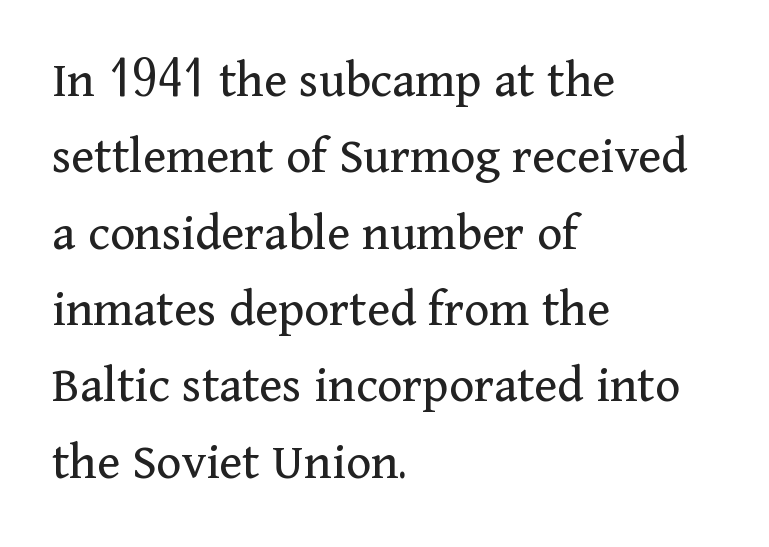
Nope, not italic — everything's standing straight. The letters carry serifs — small finishing strokes at the ends of their stems. Caption: standard tracking, unaltered. A quiet, ordinary-to-light weight characterises the typeface.
